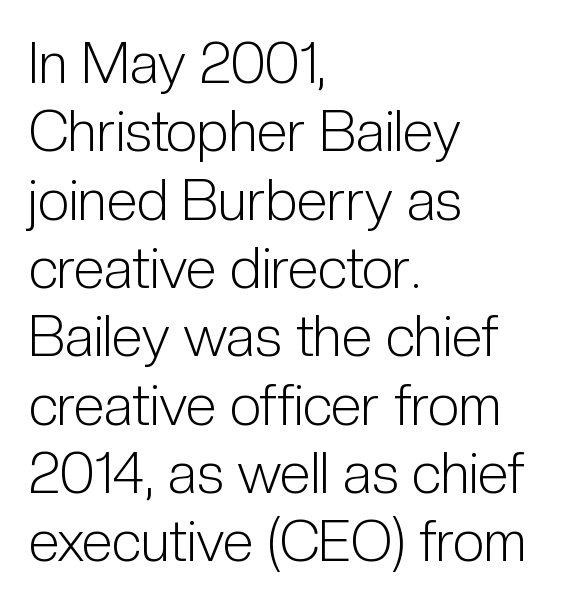
The image shows 56 px light, condensed sans-serif type, upright; set left-aligned, line spacing 1.22x, normal letter spacing, not underlined; low stroke contrast and a medium x-height.
